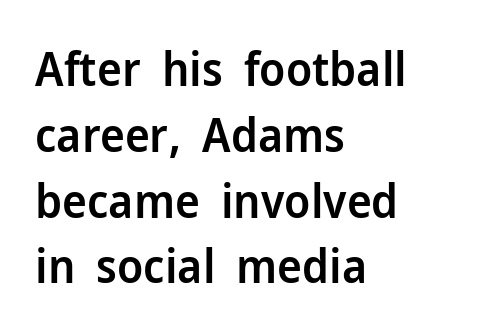
Baseline-to-baseline distance is the conventional proportion of letter height. The paragraph has a hard left edge and a soft right edge. Tall strokes in this sample are plumb rather than angled. In terms of letterspacing, this is plain default setting. Each letter keeps its own natural width here, so spacing adapts to shape.
